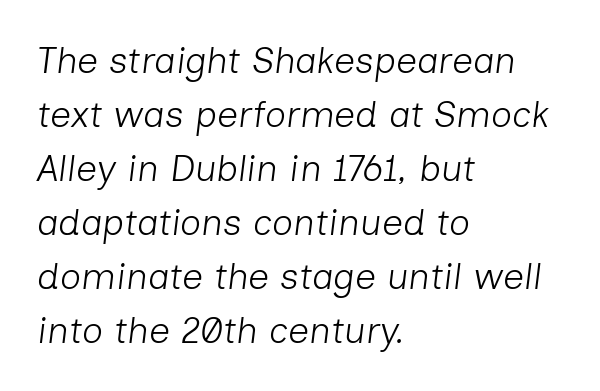
The image shows 37 px light type, italic (leaning right); set left-aligned, normal line spacing (1.46x), normal letter spacing, not underlined; low stroke contrast and a medium x-height.
